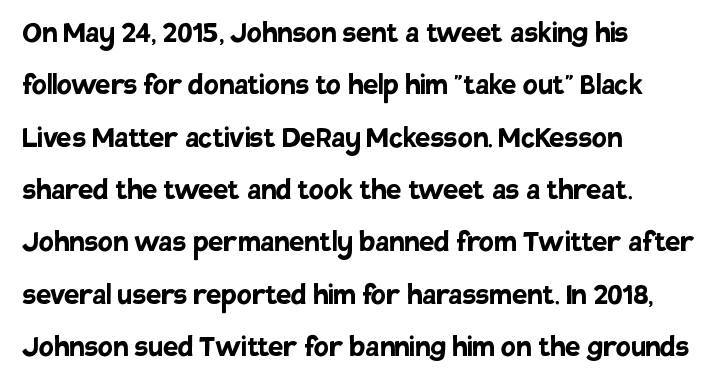
{"serif": "no", "italic": "no", "bold": "yes", "weight": "semibold", "width": "normal", "stroke_contrast": "low", "x_height": "large", "monospaced": "no", "underline": "no", "align": "left", "line_spacing": "normal", "line_spacing_ratio": 1.54, "letter_spacing": "normal", "letter_spacing_em": 0.0, "glyph_px": 34}
